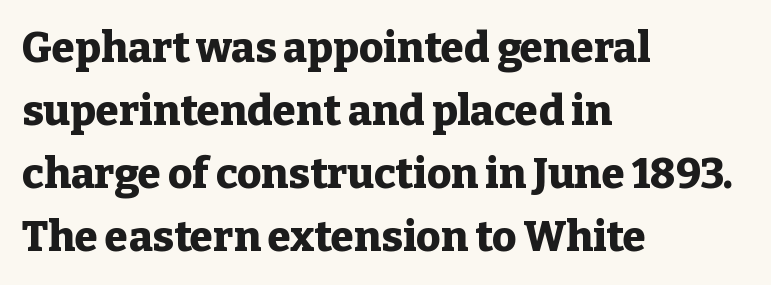
The image shows 42 px heavy serif type, upright; set left-aligned, normal line spacing (1.5x), normal letter spacing, not underlined; low stroke contrast and a medium x-height.
